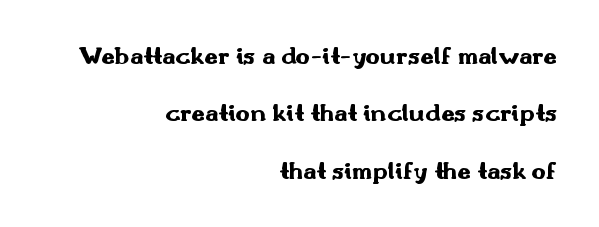
Nobody touched the tracking dial on this one. The letters stand upright; this is a roman face. Visually the block forms a straight wall on the right and a jagged coastline on the left. The glyphs are unaccompanied by any horizontal stroke below them.
